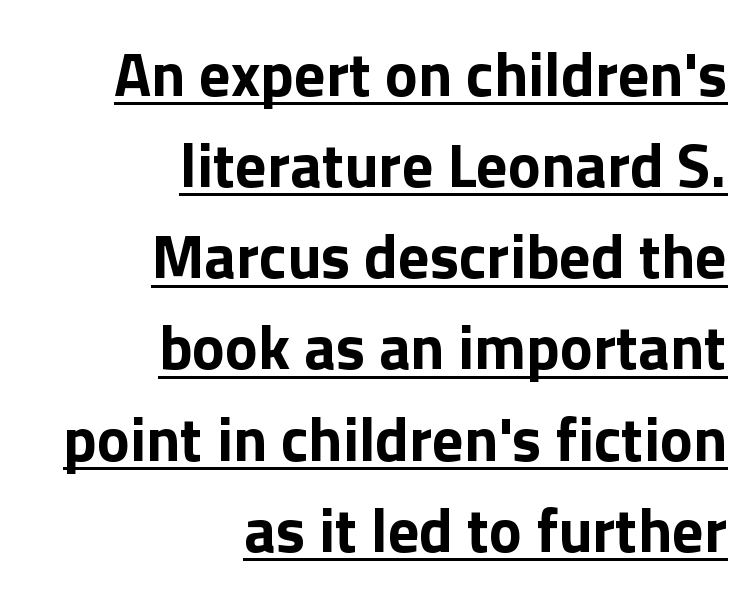
Vertically, the passage feels balanced, rows spaced as you'd expect. The passage is arranged like a letterhead date or caption credit — flush right. Designer's note — italics off, roman on. The rendering uses a bold face; every stroke is thick and dark.
